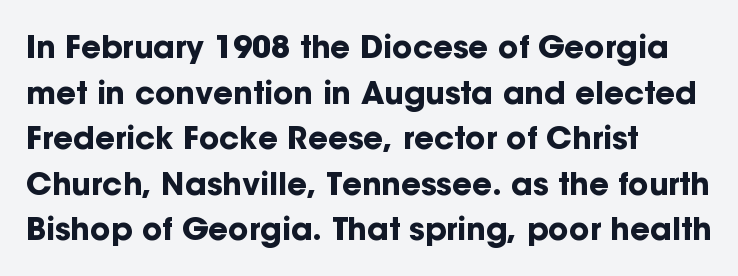
The image shows 31 px bold sans-serif type, upright; set left-aligned, normal line spacing (1.47x), normal letter spacing, not underlined; low stroke contrast and a medium x-height.
